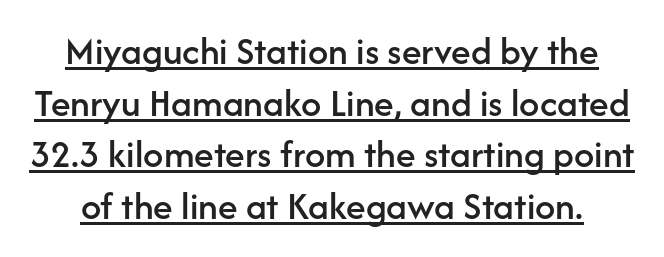
{"serif": "no", "italic": "no", "width": "normal", "stroke_contrast": "low", "x_height": "medium", "monospaced": "no", "underline": "yes", "line_spacing": "normal", "line_spacing_ratio": 1.29, "letter_spacing": "normal", "letter_spacing_em": 0.0, "glyph_px": 40}
